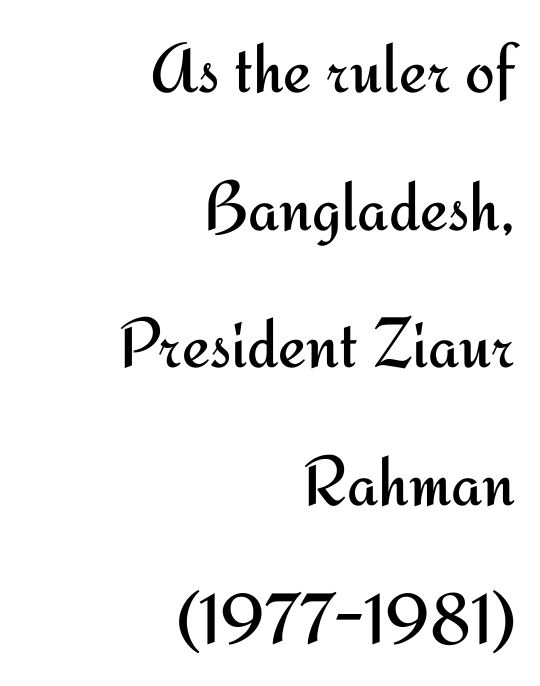
{"serif": "no", "italic": "no", "bold": "no", "weight": "regular", "width": "normal", "stroke_contrast": "medium", "x_height": "small", "monospaced": "no", "underline": "no", "align": "right", "line_spacing": "loose", "line_spacing_ratio": 1.94, "letter_spacing": "normal", "letter_spacing_em": 0.0, "glyph_px": 71}
